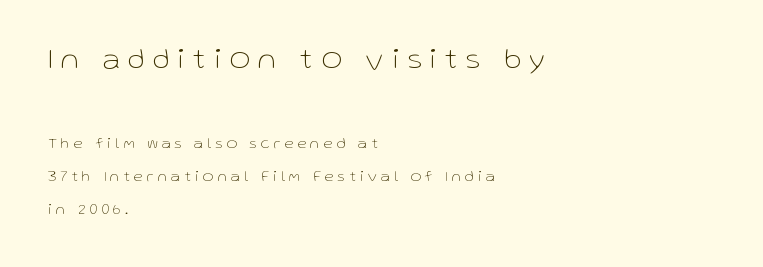
The image shows 31 px thin sans-serif type, upright; set left-aligned, loose line spacing (2.07x), unusually wide letter spacing (+0.27 em), not underlined; the first (top) block is 1.94x larger; low stroke contrast and a medium x-height.
